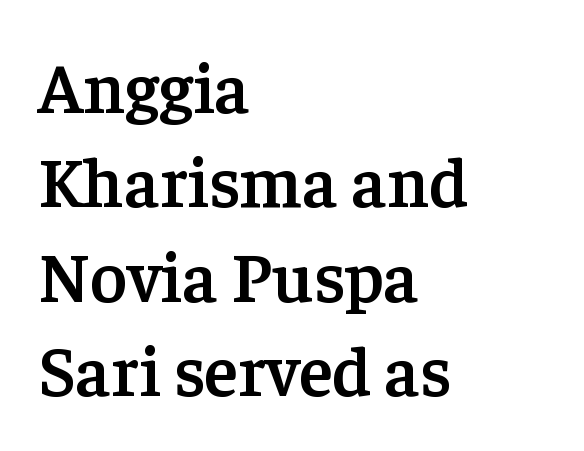
{"serif": "yes", "italic": "no", "bold": "semi", "weight": "semibold", "width": "normal", "stroke_contrast": "low", "x_height": "medium", "monospaced": "no", "underline": "no", "align": "left", "line_spacing": "normal", "line_spacing_ratio": 1.33, "letter_spacing": "normal", "letter_spacing_em": 0.0, "glyph_px": 71}
